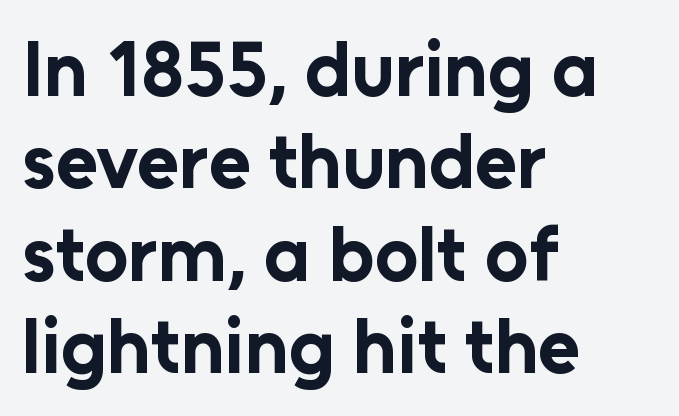
The image shows 77 px bold sans-serif type, upright; set left-aligned, line spacing 1.2x, normal letter spacing, not underlined; low stroke contrast and a medium x-height.
